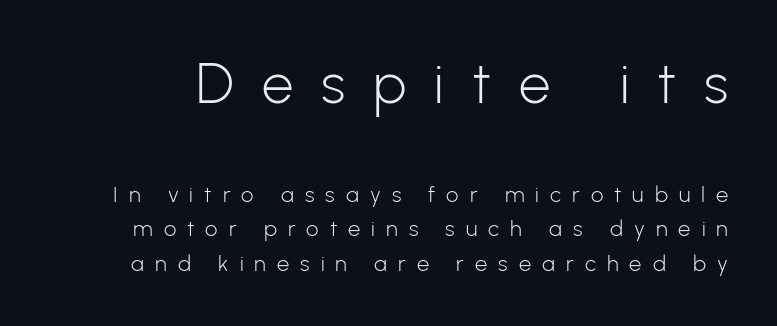
Q: Is the text bold? A: No.
Q: Is the text italic (slanted)? A: No, it is upright.
Q: Is the typeface a serif or a sans-serif typeface? A: Sans-serif.
Q: Is the text underlined? A: No.
Q: Is the spacing between letters normal or unusually wide? A: Unusually wide.
Q: Is the spacing between lines tight, normal or loose? A: Normal.
Q: Which block of text is set in a larger size, the first (top) or the second (bottom)? A: The first (top) one.
Q: Width (condensed, normal, or wide)? A: Normal.
Q: Stroke contrast? A: Low.
Q: x-height? A: Medium.
Q: Monospaced? A: No.
